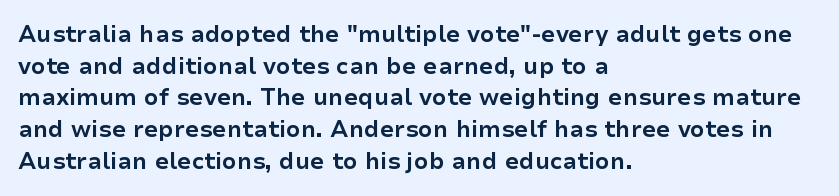
Q: Is the text bold? A: Yes.
Q: Is the text italic (slanted)? A: No, it is upright.
Q: Is the text underlined? A: No.
Q: How is the paragraph aligned? A: Left-aligned.
Q: Is the spacing between letters normal or unusually wide? A: Normal.
Q: Is the spacing between lines tight, normal or loose? A: Normal.
